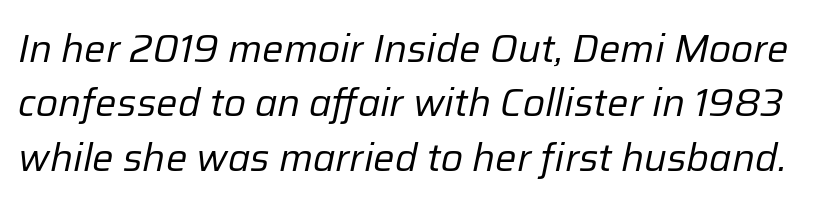
The image shows 38 px regular-weight type, italic (leaning right); set normal line spacing (1.43x), normal letter spacing, not underlined; low stroke contrast and a medium x-height.
